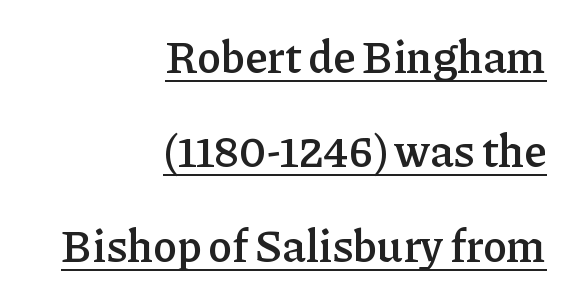
The image shows 45 px semibold serif type, upright; set right-aligned, loose line spacing (2.1x), normal letter spacing, underlined; low stroke contrast and a medium x-height.
